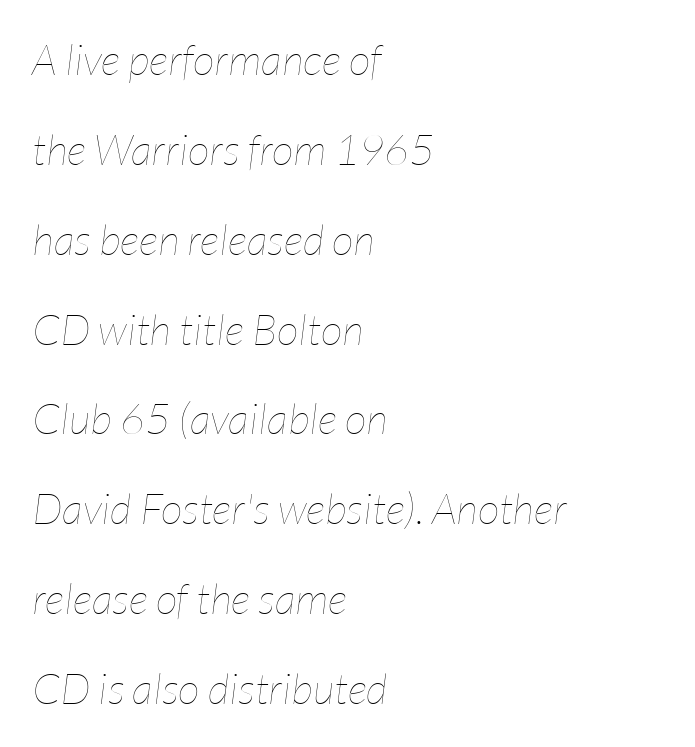
The text block is weighted toward the left margin, trailing off unevenly rightward. The type is set solid horizontally, with unmodified tracking. Looks like regular typesetting: each glyph gets only the width it needs. In terms of leading, this rendering errs on the spacious side. Unbolded letterforms with no extra heft.
